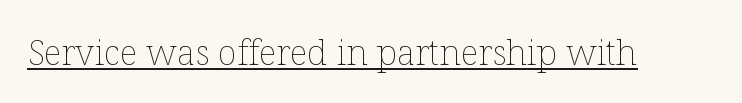
The image shows 35 px thin type, upright; set normal letter spacing, underlined; low stroke contrast and a medium x-height.
